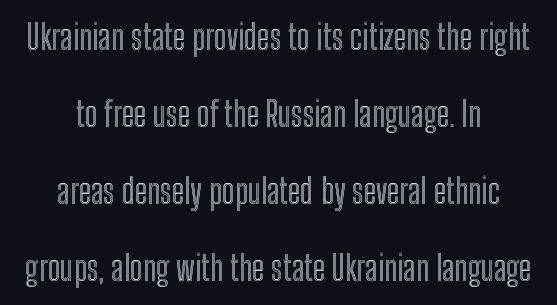
Lines of text with bare space underneath. It's the straight-up-and-down kind of type. One glance says open: line gaps are wider than usual. Letter spacing: default. Do the characters align in a grid? No, the font is proportional.
